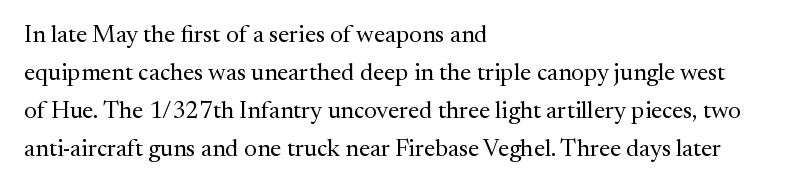
Q: Is the text bold? A: No.
Q: Is the text italic (slanted)? A: No, it is upright.
Q: Is the text underlined? A: No.
Q: How is the paragraph aligned? A: Left-aligned.
Q: Is the spacing between letters normal or unusually wide? A: Normal.
Q: Is the spacing between lines tight, normal or loose? A: Normal.
